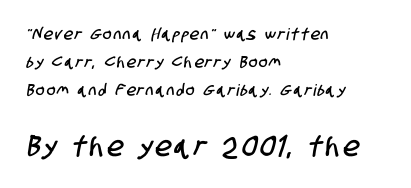
Q: Is the typeface a serif or a sans-serif typeface? A: Sans-serif.
Q: Is the text underlined? A: No.
Q: How is the paragraph aligned? A: Left-aligned.
Q: Which block of text is set in a larger size, the first (top) or the second (bottom)? A: The second (bottom) one.
Q: Width (condensed, normal, or wide)? A: Condensed.
Q: Stroke contrast? A: Low.
Q: x-height? A: Large.
Q: Monospaced? A: No.
